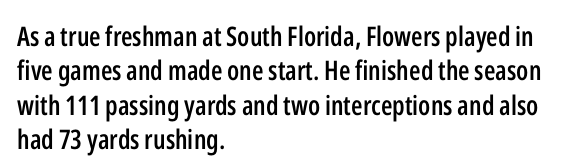
The image shows 27 px text type, upright; set left-aligned, normal line spacing (1.27x), normal letter spacing, not underlined.
